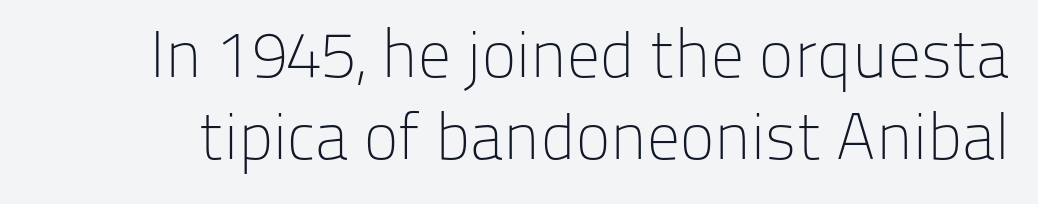
{"serif": "no", "italic": "no", "bold": "no", "weight": "light", "width": "normal", "stroke_contrast": "low", "x_height": "medium", "monospaced": "no", "underline": "no", "line_spacing": "normal", "line_spacing_ratio": 1.26, "letter_spacing": "normal", "letter_spacing_em": 0.0, "glyph_px": 65}
